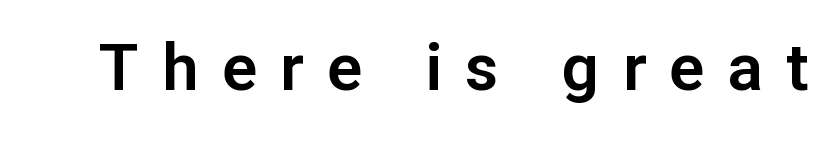
{"serif": "no", "italic": "no", "width": "normal", "stroke_contrast": "low", "x_height": "medium", "monospaced": "no", "underline": "no", "letter_spacing": "wide", "letter_spacing_em": 0.36, "glyph_px": 65}
